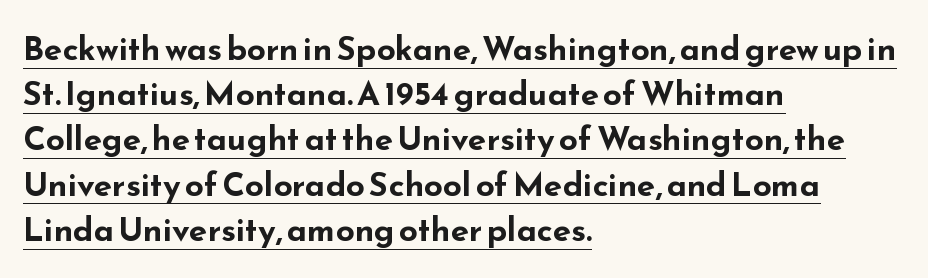
The image shows 33 px bold, wide sans-serif type, upright; set left-aligned, normal line spacing (1.37x), normal letter spacing, underlined; low stroke contrast and a small x-height.
